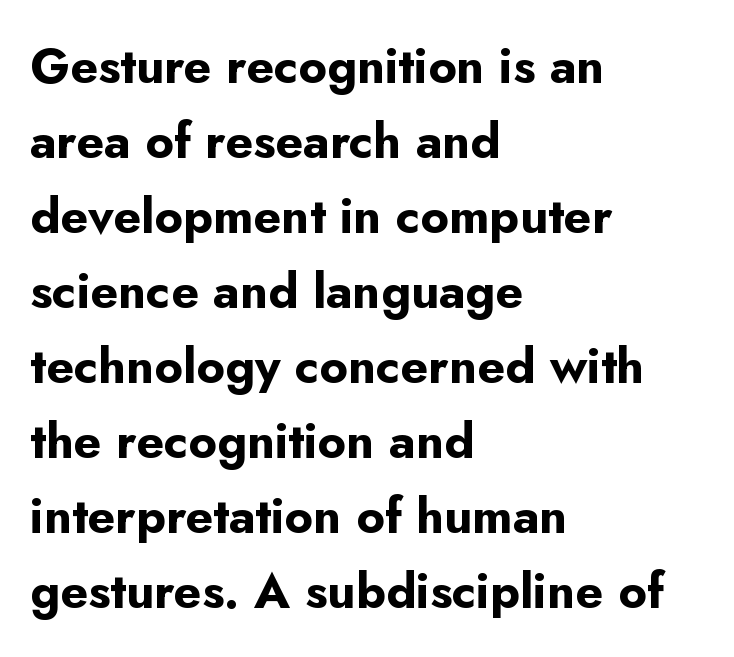
The image shows 49 px bold sans-serif type, upright; set left-aligned, normal line spacing (1.53x), normal letter spacing, not underlined; low stroke contrast and a small x-height.
